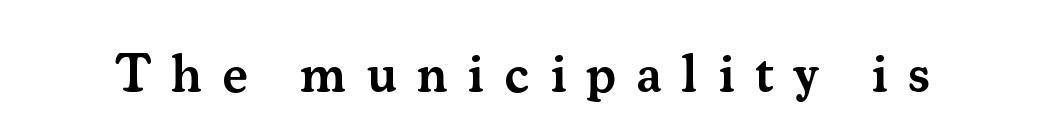
The letters are spread apart with noticeably loose tracking. Old-style or modern, the face here clearly has serifs. The typography opts for an upright posture over an oblique one. Underline: absent. This sample has the flowing, uneven cadence of proportional lettering. Summary of weight: moderately heavy, a semibold.
